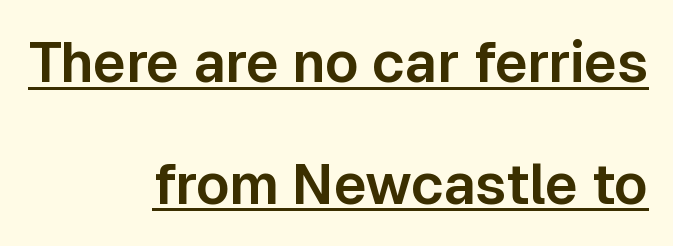
Posture: straight, roman, zero tilt. The face used here appears with an underline applied. Is this a sans? Yes — the strokes have no serifs. There is no visible air inserted between adjacent glyphs. The rendering anchors every line to the right-hand side. Character widths vary here, with narrow letters taking less room than wide ones.
